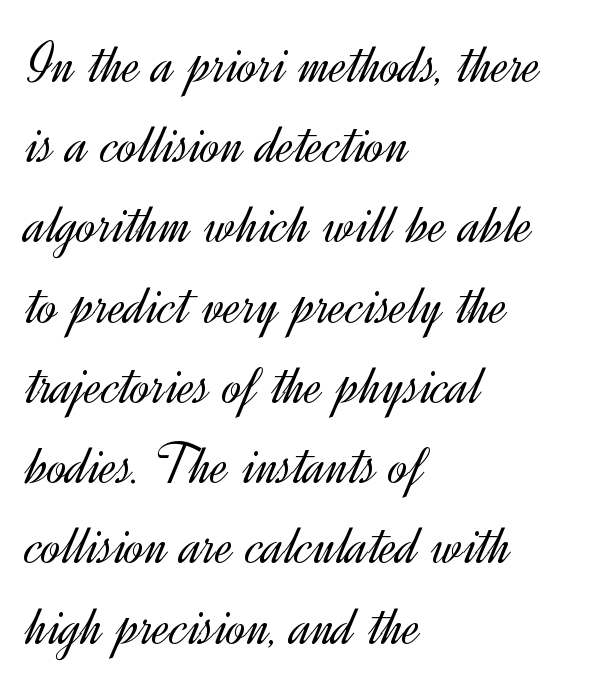
This reads as an unemphasized weight, regular at the heaviest. These lines are set flush left with a ragged right edge. Any mark beneath the type? The region is blank.
